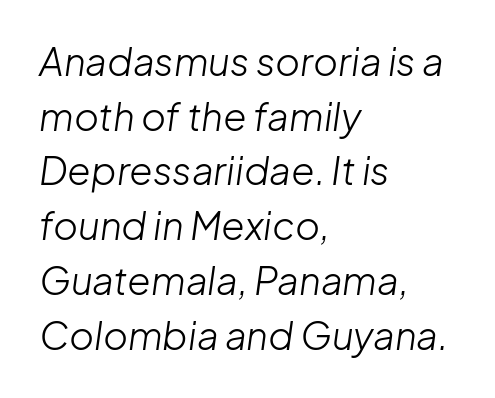
The image shows 38 px light type, italic (leaning right); set left-aligned, normal line spacing (1.44x), normal letter spacing, not underlined; low stroke contrast and a medium x-height.
